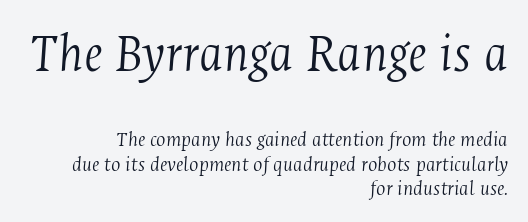
The letters advance in unequal steps, a hallmark of proportional type. How are the letters spaced? Ordinarily, with no added tracking. Decoration check: the copy has no underline. The composition opens big and finishes small.
